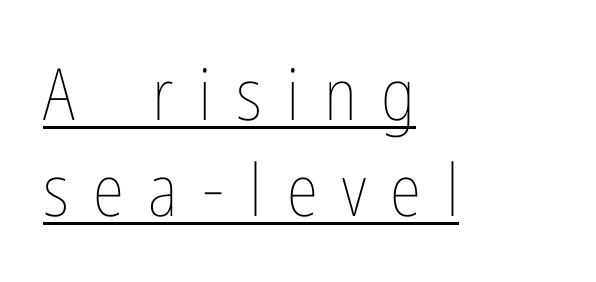
{"italic": "no", "bold": "no", "weight": "thin", "width": "condensed", "stroke_contrast": "low", "x_height": "medium", "monospaced": "no", "underline": "yes", "align": "left", "line_spacing": "normal", "line_spacing_ratio": 1.34, "letter_spacing": "wide", "letter_spacing_em": 0.34, "glyph_px": 72}
